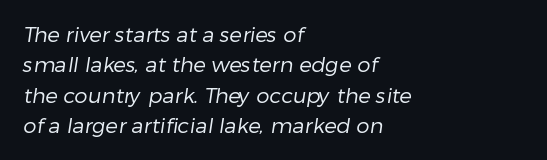
Q: Is the text bold? A: No.
Q: Is the text underlined? A: No.
Q: How is the paragraph aligned? A: Left-aligned.
Q: Is the spacing between letters normal or unusually wide? A: Normal.
Q: Is the spacing between lines tight, normal or loose? A: Normal.
